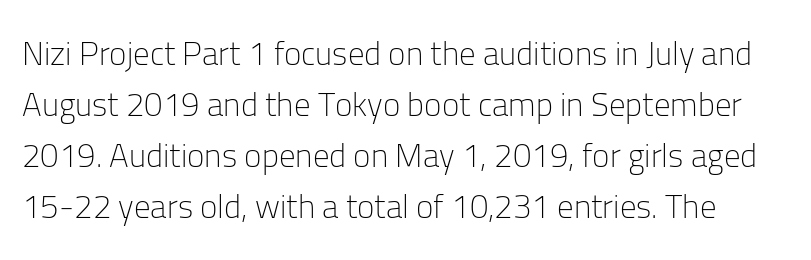
Regarding serifs, this sample does without them. The type sits square on the baseline with zero lean. Horizontal bands of white between lines are of average thickness. The letters sit at their default tracking, neither squeezed nor spread. Is the type heavy? It reads as light-to-regular instead.
